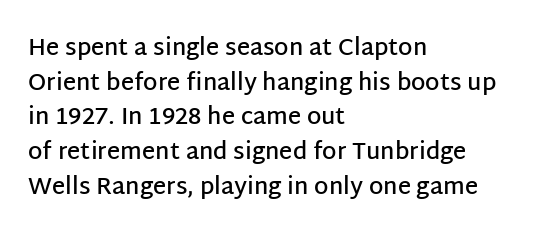
{"italic": "no", "bold": "semi", "underline": "no", "align": "left", "line_spacing": "normal", "line_spacing_ratio": 1.51, "letter_spacing": "normal", "letter_spacing_em": 0.0, "glyph_px": 23}
